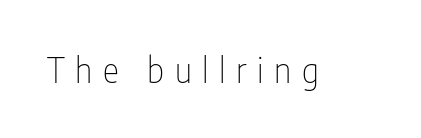
Q: Is the text bold? A: No.
Q: Is the text italic (slanted)? A: No, it is upright.
Q: Is the typeface a serif or a sans-serif typeface? A: Sans-serif.
Q: Is the text underlined? A: No.
Q: Is the spacing between letters normal or unusually wide? A: Unusually wide.
Q: Width (condensed, normal, or wide)? A: Condensed.
Q: Stroke contrast? A: Low.
Q: x-height? A: Medium.
Q: Monospaced? A: No.
